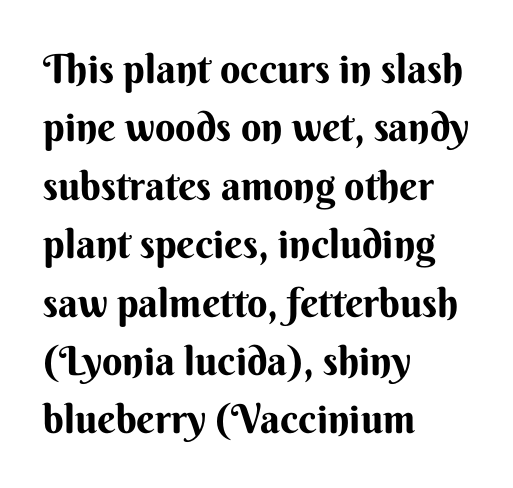
Nothing sits at the stroke ends, so this counts as sans-serif. Teacher's note: observe the even left margin — that is flush-left alignment. Plenty of ink on the page — the face is bold. Italic: no, the glyphs are upright roman.
